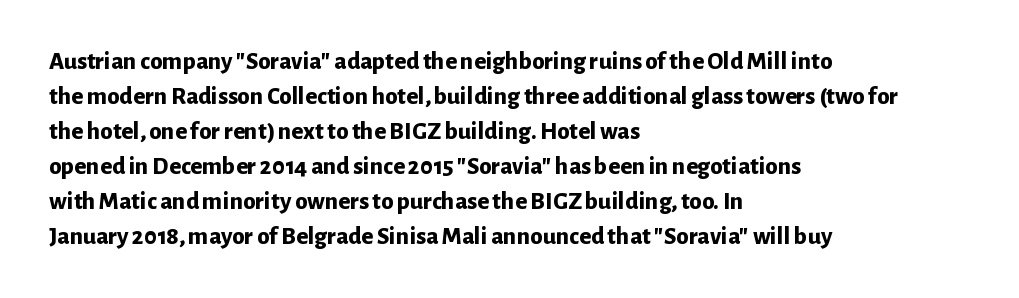
Nope, not italic — everything's standing straight. Regular leading. Teacher's note: observe the even left margin — that is flush-left alignment. The space beneath each line is pristine and unruled. Glyph-to-glyph distance matches everyday printed text.
